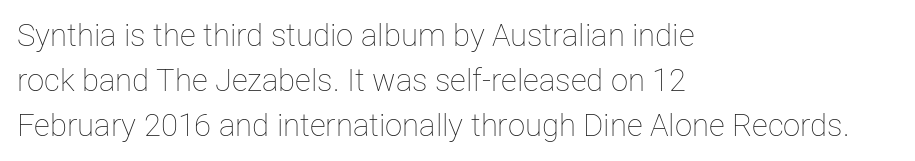
Q: Is the text bold? A: No.
Q: Is the text italic (slanted)? A: No, it is upright.
Q: Is the text underlined? A: No.
Q: How is the paragraph aligned? A: Left-aligned.
Q: Is the spacing between letters normal or unusually wide? A: Normal.
Q: Is the spacing between lines tight, normal or loose? A: Normal.
Q: Width (condensed, normal, or wide)? A: Normal.
Q: Stroke contrast? A: Low.
Q: x-height? A: Medium.
Q: Monospaced? A: No.
